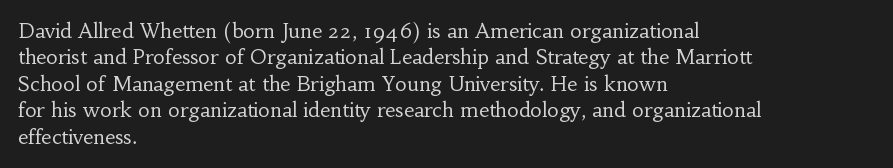
Q: Is the text bold? A: No.
Q: Is the text italic (slanted)? A: No, it is upright.
Q: Is the text underlined? A: No.
Q: How is the paragraph aligned? A: Left-aligned.
Q: Is the spacing between letters normal or unusually wide? A: Normal.
Q: Is the spacing between lines tight, normal or loose? A: Normal.
